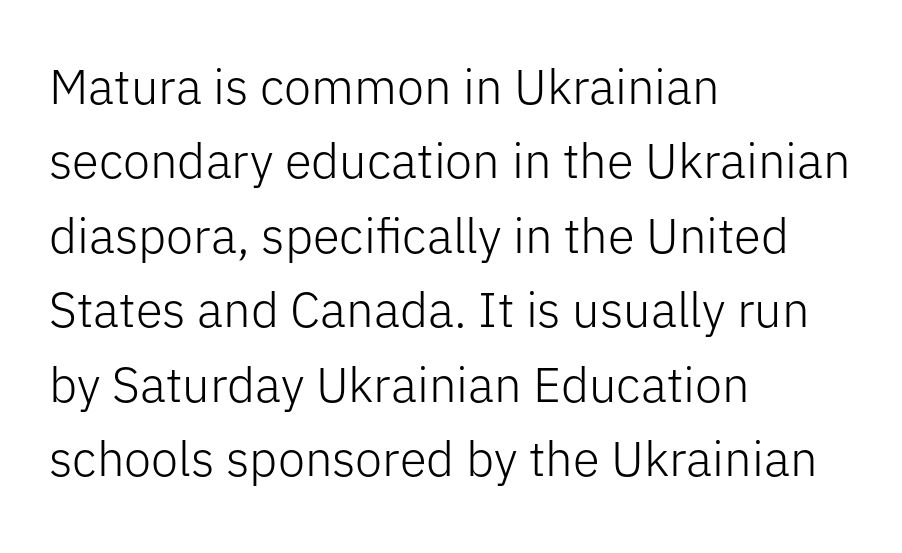
The image shows 49 px light sans-serif type, upright; set left-aligned, normal line spacing (1.52x), normal letter spacing, not underlined; low stroke contrast and a medium x-height.
